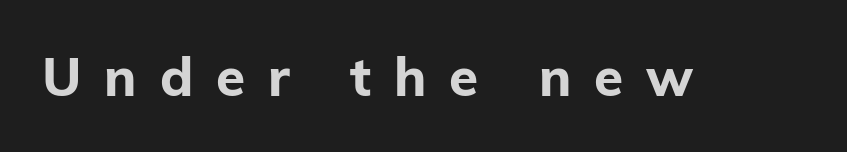
The image shows 53 px bold sans-serif type, upright; set unusually wide letter spacing (+0.43 em), not underlined; low stroke contrast and a medium x-height.
